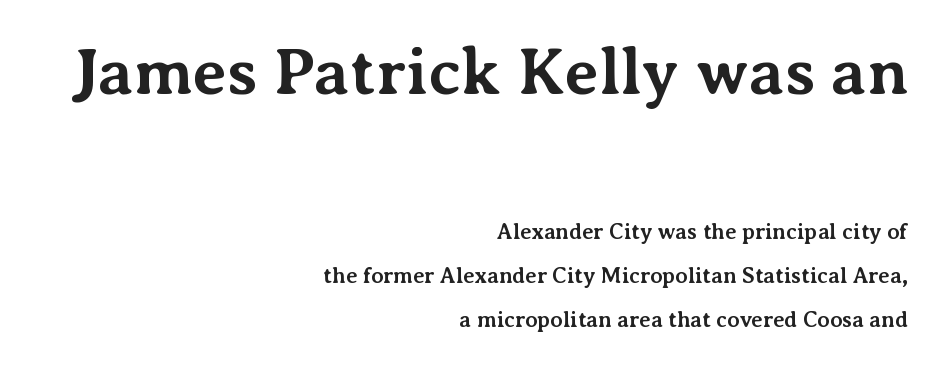
Q: Is the text bold? A: Yes.
Q: Is the text italic (slanted)? A: No, it is upright.
Q: Is the typeface a serif or a sans-serif typeface? A: Serif.
Q: Is the text underlined? A: No.
Q: How is the paragraph aligned? A: Right-aligned.
Q: Is the spacing between letters normal or unusually wide? A: Normal.
Q: Is the spacing between lines tight, normal or loose? A: Loose.
Q: Which block of text is set in a larger size, the first (top) or the second (bottom)? A: The first (top) one.
Q: Width (condensed, normal, or wide)? A: Normal.
Q: Stroke contrast? A: Medium.
Q: x-height? A: Medium.
Q: Monospaced? A: No.
